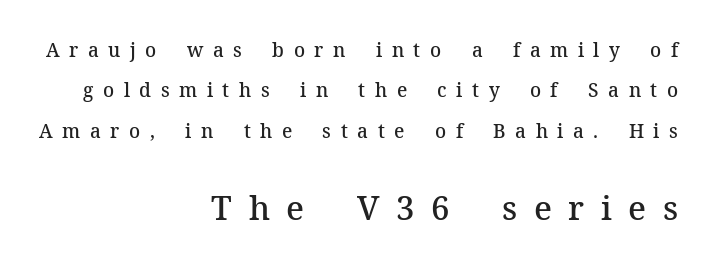
Q: Is the text bold? A: Semi-bold.
Q: Is the text italic (slanted)? A: No, it is upright.
Q: Is the typeface a serif or a sans-serif typeface? A: Serif.
Q: Is the text underlined? A: No.
Q: How is the paragraph aligned? A: Right-aligned.
Q: Is the spacing between letters normal or unusually wide? A: Unusually wide.
Q: Is the spacing between lines tight, normal or loose? A: Loose.
Q: Which block of text is set in a larger size, the first (top) or the second (bottom)? A: The second (bottom) one.
Q: Width (condensed, normal, or wide)? A: Normal.
Q: Stroke contrast? A: Medium.
Q: x-height? A: Medium.
Q: Monospaced? A: No.
